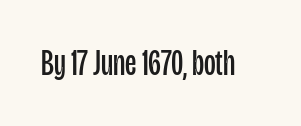
The image shows 36 px regular-weight, condensed sans-serif type, upright; set normal letter spacing, not underlined; low stroke contrast and a large x-height.
